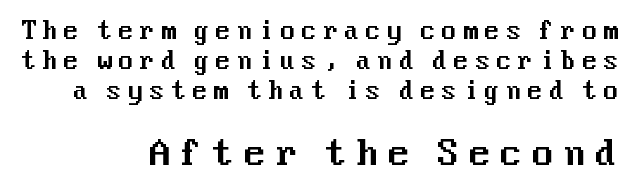
Leading: standard. Is the lower block the larger one? Yes — the lower block carries the bigger type. Tall strokes in this sample are plumb rather than angled. If you drew a ruler down the right edge, every line would touch it. The passage shown has open, widely tracked lettering throughout. The passage shown is typeset with a sans-serif family.
